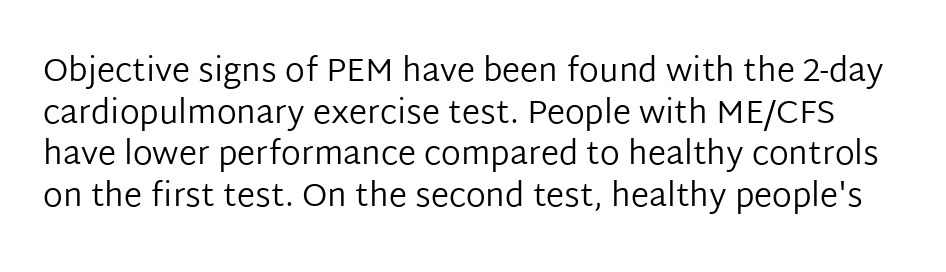
{"serif": "no", "italic": "no", "bold": "no", "weight": "regular", "width": "normal", "stroke_contrast": "low", "x_height": "medium", "monospaced": "no", "underline": "no", "line_spacing": "normal", "line_spacing_ratio": 1.26, "letter_spacing": "normal", "letter_spacing_em": 0.0, "glyph_px": 33}
